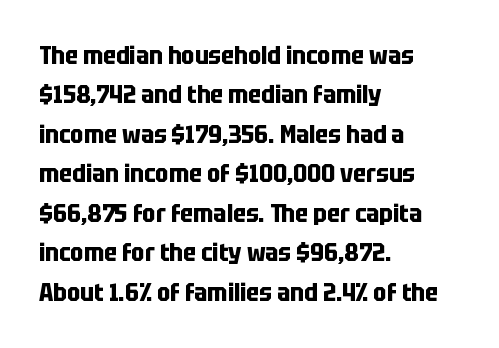
Evenly set lines give the paragraph a standard silhouette. Glance below the letters and you will spot only blank space. Typeset ragged right — the left edge is the straight one. This sample uses plain, unmodified letter spacing. Style check: upright. I'd describe the lettering as bold — thick and assertive.
